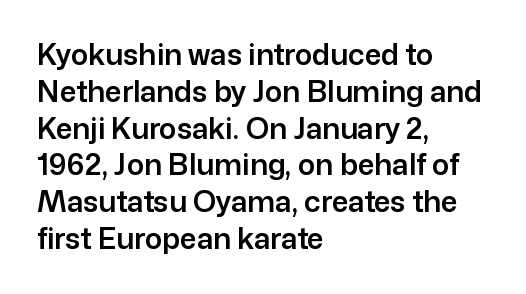
The image shows 29 px sans-serif type, upright; set left-aligned, normal line spacing (1.27x), normal letter spacing, not underlined; low stroke contrast and a medium x-height.
